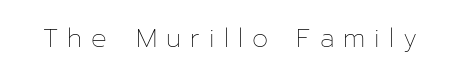
Q: Is the text bold? A: No.
Q: Is the text italic (slanted)? A: No, it is upright.
Q: Is the text underlined? A: No.
Q: Is the spacing between letters normal or unusually wide? A: Unusually wide.
